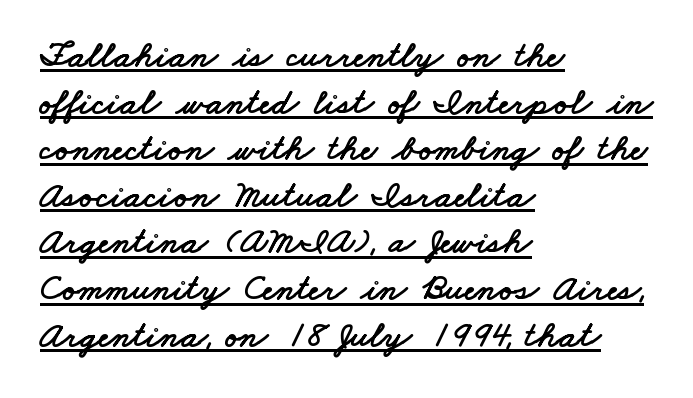
Is there much room between lines? A standard amount, neither cramped nor airy. Default kerning and tracking; the words read as compact shapes. These lines stack with their left ends in a neat column. Descenders here cross a horizontal rule under the line. This is sans-serif lettering, the kind often seen on screens and signage.
